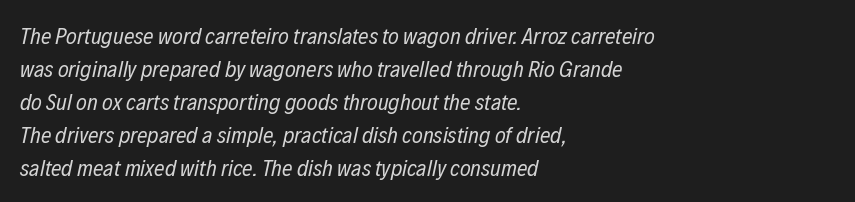
The image shows 23 px text type, italic (leaning right); set left-aligned, normal line spacing (1.44x), normal letter spacing, not underlined.
